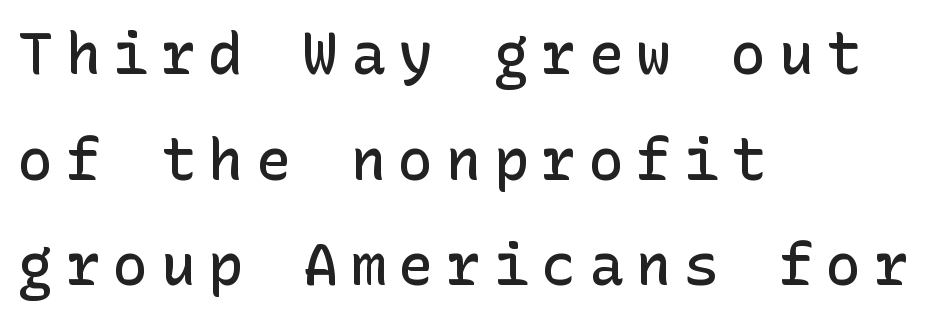
If you drew a line through each stem, it would be perfectly vertical. Strokes here are thickened, but only to semibold level. Someone cranked the tracking dial way up on this one. Descender tails drop into unmarked territory. Letterform terminals end flat and unadorned throughout the passage.
